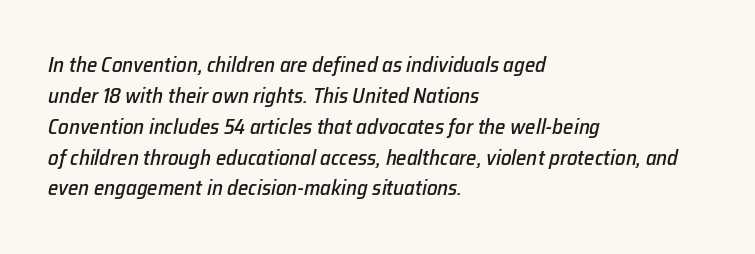
Quick note: underline off. Quick note: interline space is typical. Typeset ragged right — the left edge is the straight one. Compared with typical body copy, the letter spacing here is the same. The letters are slanted; this is an italic face.
